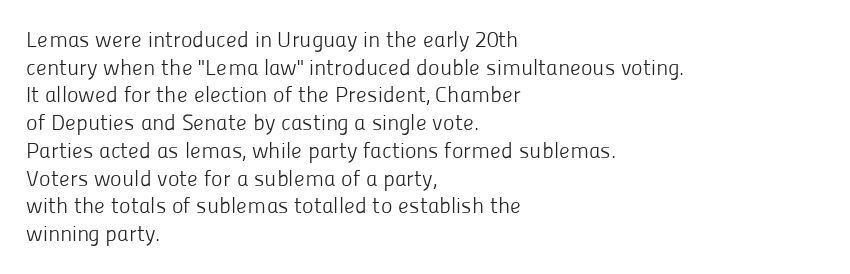
{"italic": "no", "bold": "no", "underline": "no", "align": "left", "line_spacing": "normal", "line_spacing_ratio": 1.26, "letter_spacing": "normal", "letter_spacing_em": 0.0, "glyph_px": 22}
